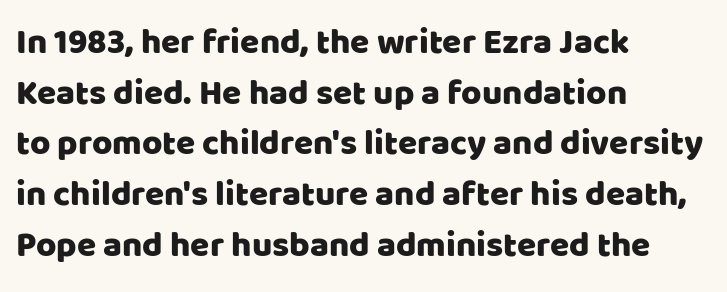
Each letter keeps its own natural width here, so spacing adapts to shape. The letters sit at their default tracking, neither squeezed nor spread. Alignment: flush left. Check where the strokes stop: nothing finishes them off — pure sans. Nobody drew a line under any word here. You can tell it's not italic because the verticals are truly vertical.
